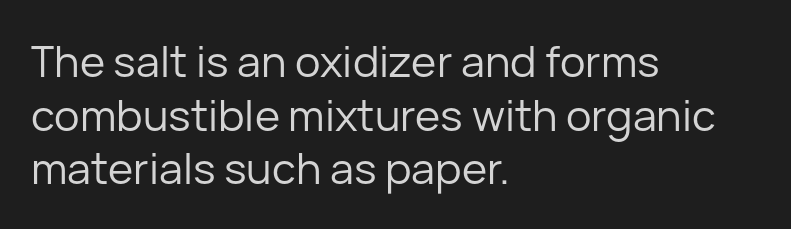
Horizontal alignment here is leftward, the default for most running prose. Looks like regular typesetting: each glyph gets only the width it needs. A sans-serif font was chosen for this passage. The typeface has the unassuming heft of standard copy or less.
